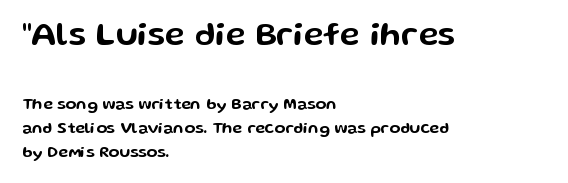
{"serif": "no", "italic": "no", "width": "wide", "stroke_contrast": "low", "x_height": "medium", "monospaced": "no", "underline": "no", "align": "left", "line_spacing": "normal", "line_spacing_ratio": 1.5, "letter_spacing": "normal", "letter_spacing_em": 0.0, "larger_block": "first", "size_ratio": 2.06, "glyph_px": 33}
